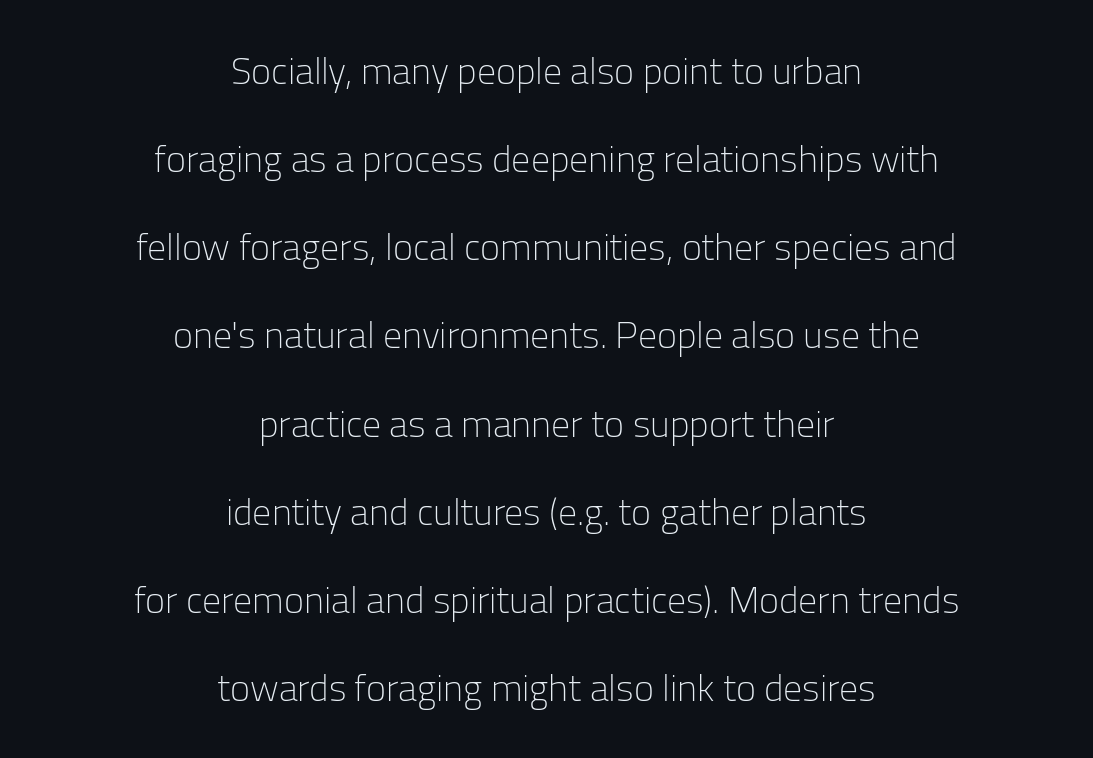
{"serif": "no", "italic": "no", "bold": "no", "weight": "light", "width": "normal", "stroke_contrast": "low", "x_height": "medium", "monospaced": "no", "underline": "no", "align": "center", "line_spacing": "loose", "line_spacing_ratio": 2.32, "letter_spacing": "normal", "letter_spacing_em": 0.0, "glyph_px": 38}
